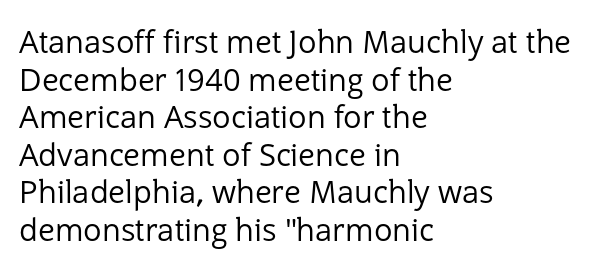
Q: Is the text bold? A: No.
Q: Is the text italic (slanted)? A: No, it is upright.
Q: Is the typeface a serif or a sans-serif typeface? A: Sans-serif.
Q: Is the text underlined? A: No.
Q: How is the paragraph aligned? A: Left-aligned.
Q: Is the spacing between letters normal or unusually wide? A: Normal.
Q: Width (condensed, normal, or wide)? A: Normal.
Q: Stroke contrast? A: Low.
Q: x-height? A: Medium.
Q: Monospaced? A: No.
